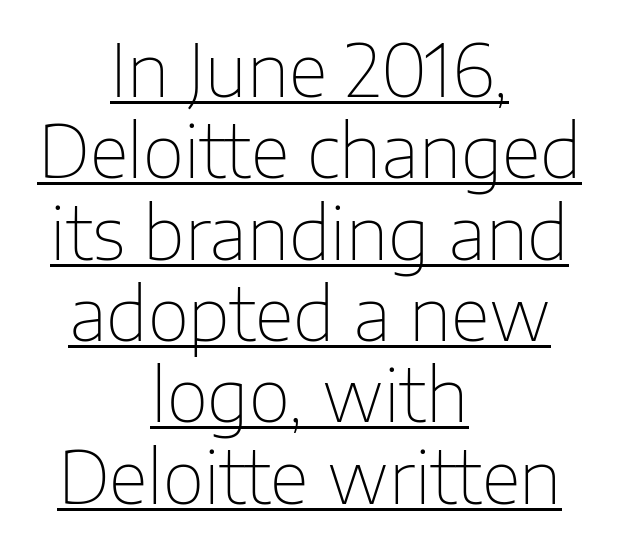
Q: Is the text bold? A: No.
Q: Is the text italic (slanted)? A: No, it is upright.
Q: Is the typeface a serif or a sans-serif typeface? A: Sans-serif.
Q: Is the text underlined? A: Yes.
Q: How is the paragraph aligned? A: Centered.
Q: Is the spacing between letters normal or unusually wide? A: Normal.
Q: Is the spacing between lines tight, normal or loose? A: Tight.
Q: Width (condensed, normal, or wide)? A: Normal.
Q: Stroke contrast? A: Low.
Q: x-height? A: Medium.
Q: Monospaced? A: No.
